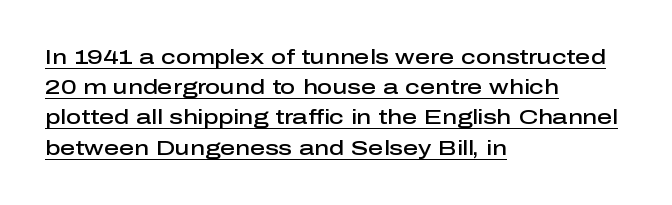
{"italic": "no", "bold": "semi", "underline": "yes", "align": "left", "line_spacing": "normal", "line_spacing_ratio": 1.44, "letter_spacing": "normal", "letter_spacing_em": 0.0, "glyph_px": 21}
